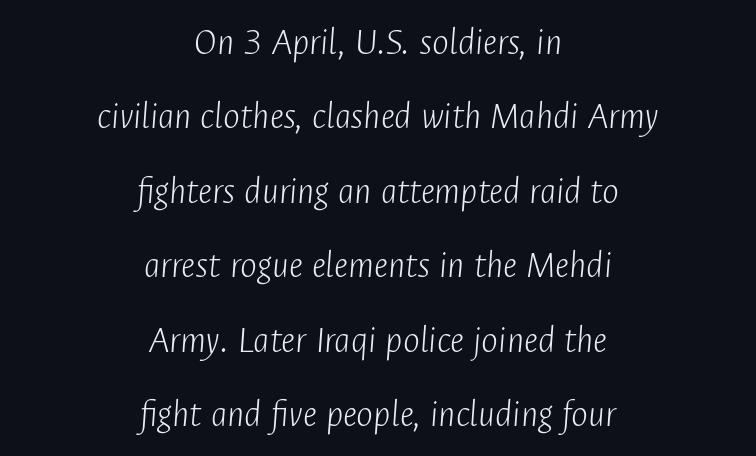
Q: Is the text bold? A: No.
Q: Is the text italic (slanted)? A: Yes, it leans right by about 4 degrees.
Q: Is the text underlined? A: No.
Q: How is the paragraph aligned? A: Centered.
Q: Is the spacing between letters normal or unusually wide? A: Normal.
Q: Width (condensed, normal, or wide)? A: Condensed.
Q: Stroke contrast? A: Low.
Q: x-height? A: Medium.
Q: Monospaced? A: No.
